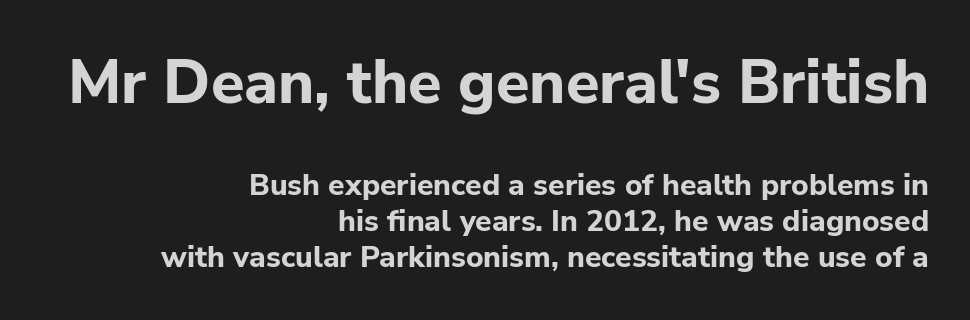
The image shows 61 px bold sans-serif type, upright; set right-aligned, line spacing 1.21x, normal letter spacing, not underlined; the first (top) block is 2.03x larger; low stroke contrast and a medium x-height.
